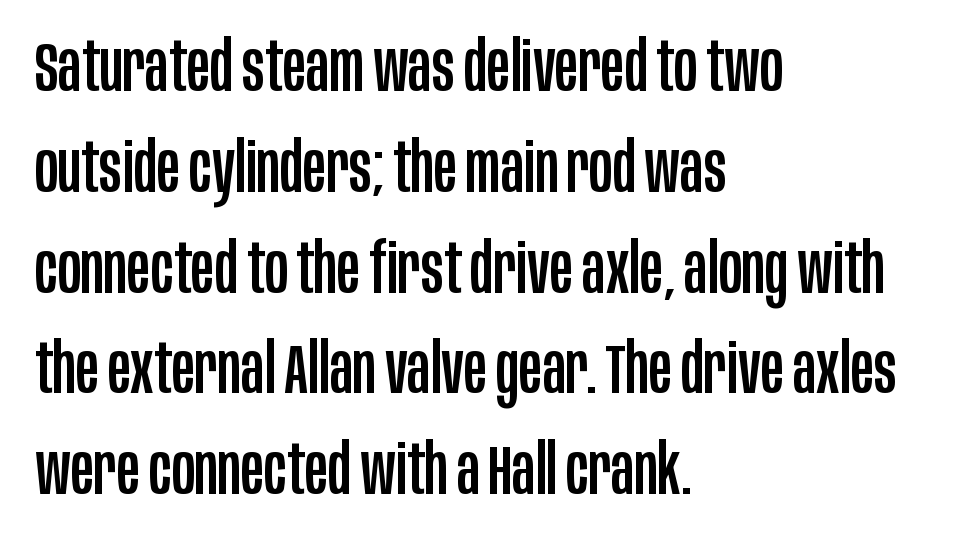
The image shows 70 px condensed sans-serif type, upright; set left-aligned, normal line spacing (1.44x), normal letter spacing, not underlined; low stroke contrast and a large x-height.
